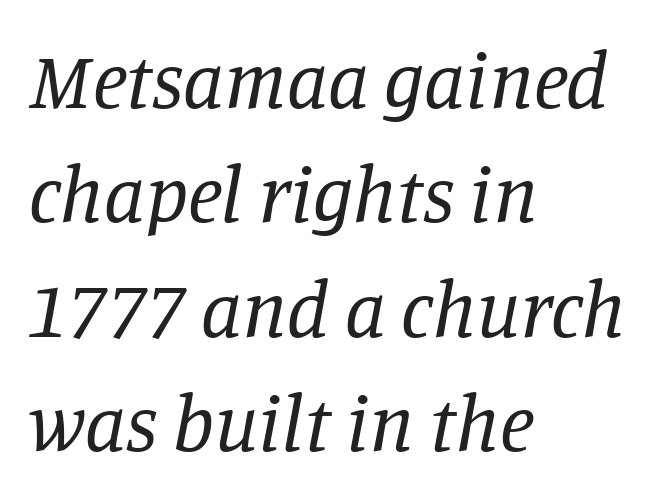
The image shows 80 px regular-weight serif type, italic (leaning right); set left-aligned, normal line spacing (1.43x), normal letter spacing, not underlined; low stroke contrast and a large x-height.
